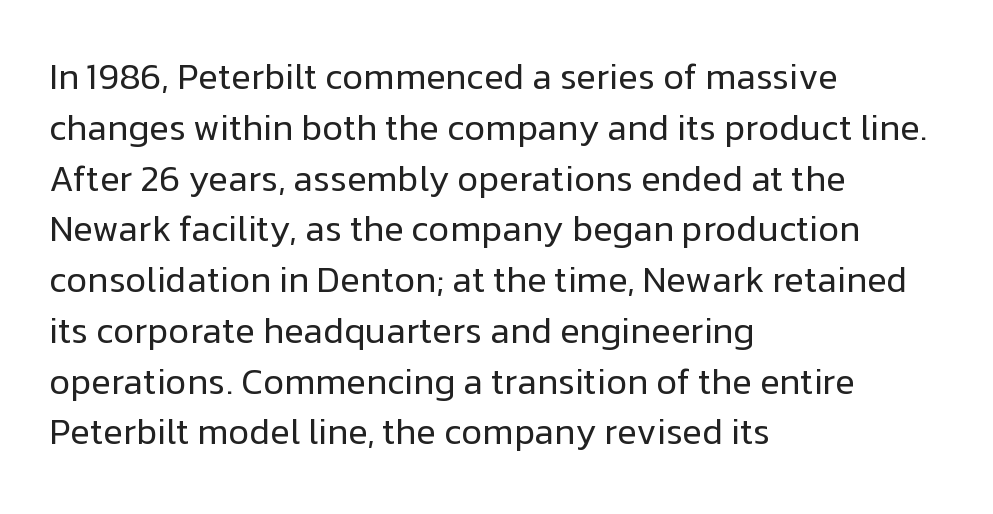
{"serif": "no", "italic": "no", "bold": "no", "weight": "regular", "width": "normal", "stroke_contrast": "low", "x_height": "medium", "monospaced": "no", "underline": "no", "align": "left", "line_spacing": "normal", "line_spacing_ratio": 1.41, "letter_spacing": "normal", "letter_spacing_em": 0.0, "glyph_px": 36}
